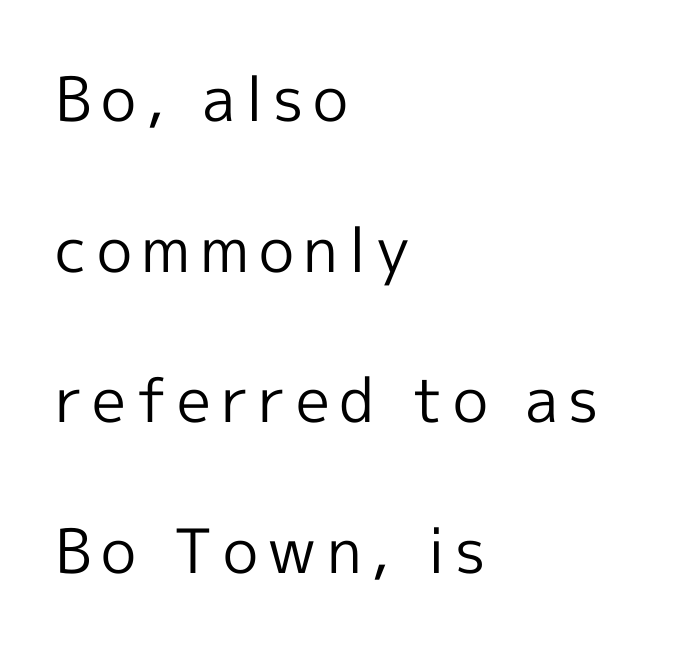
Is this a fixed-width face? No — the glyphs have proportional, varying widths. Bold? No — there's no thickening of the strokes. You can tell from the bare stems that sans-serif type was used. Line starts are locked; line ends wander.
